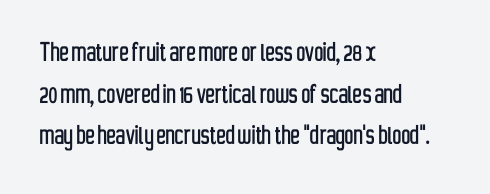
{"serif": "no", "italic": "no", "width": "condensed", "stroke_contrast": "low", "x_height": "medium", "monospaced": "no", "underline": "no", "align": "left", "line_spacing": "normal", "line_spacing_ratio": 1.34, "letter_spacing": "normal", "letter_spacing_em": 0.0, "glyph_px": 31}
